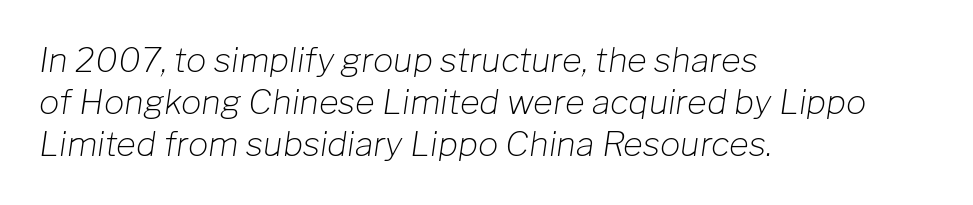
The strokes carry an ordinary text weight at most. Horizontally, the lines are justified to the leading edge only. The glyphs are unaccompanied by any horizontal stroke below them. Honestly, the letter spacing is just normal — you wouldn't notice it. The glyphs look as if they've been sheared to an angle.
